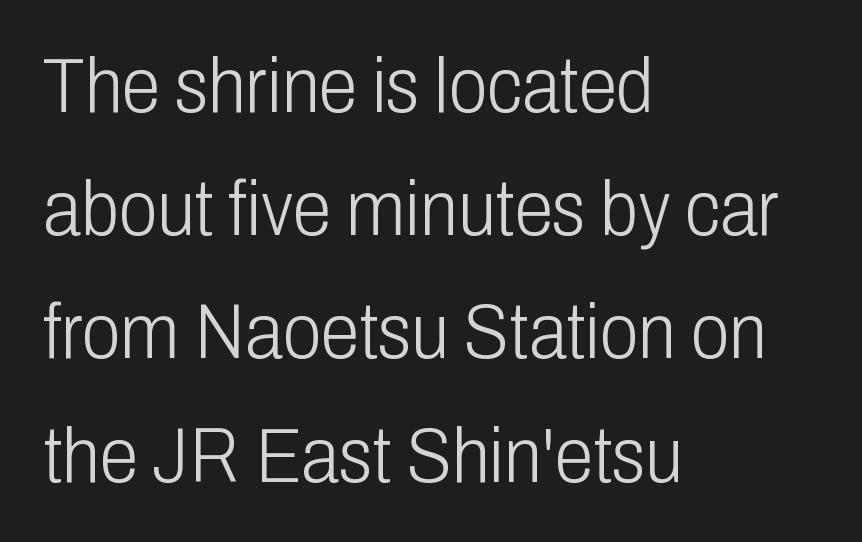
Q: Is the text bold? A: No.
Q: Is the text italic (slanted)? A: No, it is upright.
Q: Is the typeface a serif or a sans-serif typeface? A: Sans-serif.
Q: Is the text underlined? A: No.
Q: How is the paragraph aligned? A: Left-aligned.
Q: Is the spacing between letters normal or unusually wide? A: Normal.
Q: Is the spacing between lines tight, normal or loose? A: Normal.
Q: Width (condensed, normal, or wide)? A: Condensed.
Q: Stroke contrast? A: Low.
Q: x-height? A: Medium.
Q: Monospaced? A: No.
